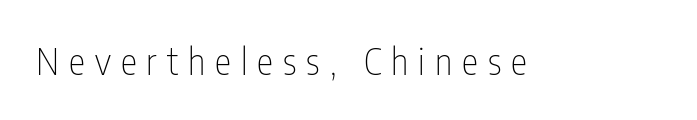
Heft: none added — not bold. No feet cap the strokes, marking this as sans-serif type. Each word looks stretched out because of the extra space between its letters. Descender tails drop into unmarked territory.
